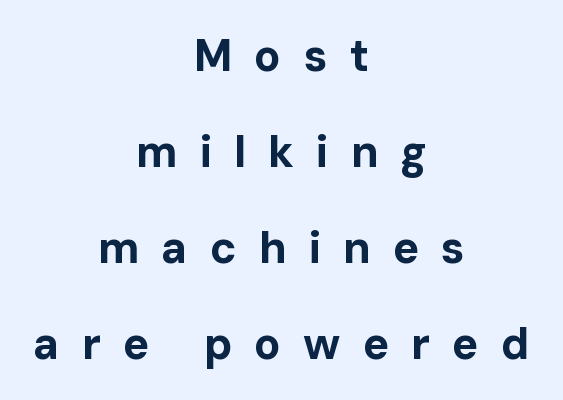
The passage shown is not underscored anywhere. Display-style spreading of the glyphs; the letterfit is very open. No italicization has been applied; the sample stays upright. Note the varied advance widths — an 'i' is clearly narrower than an 'm'. The face used here has the dense, thick strokes of a bold. The rendering shows plain stroke endings on the letterforms — a sans-serif design.
